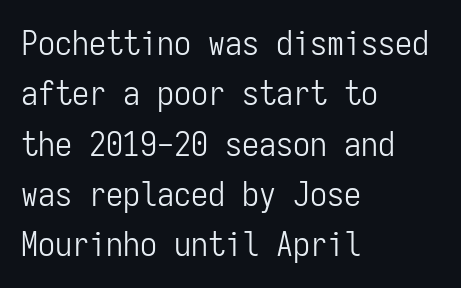
The image shows 34 px light, condensed sans-serif type, upright, monospaced; set left-aligned, normal line spacing (1.48x), normal letter spacing, not underlined; low stroke contrast and a medium x-height.
